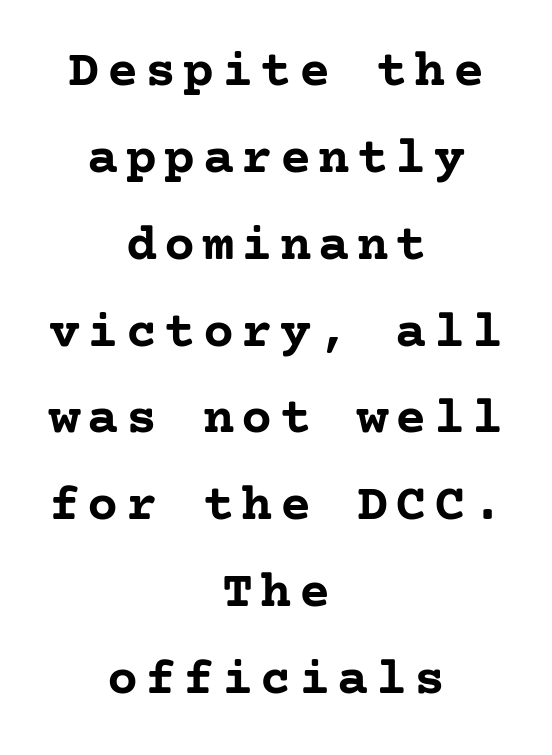
Rows of type keep a routine distance in the vertical direction. Weight: bold. When letters stand straight like this, we call the style roman or upright. The type family on display is of the serif kind.
